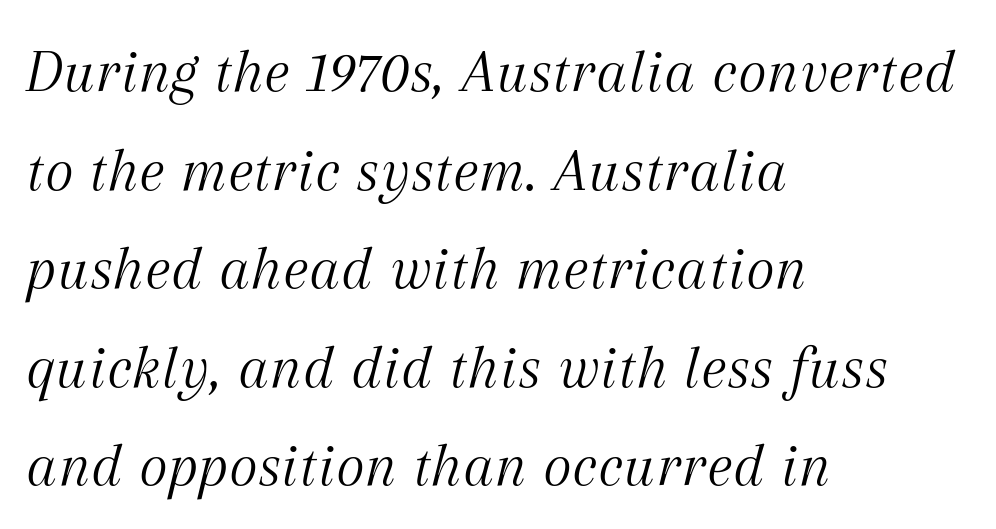
{"serif": "yes", "italic": "yes", "lean": "right", "slant_degrees": 12, "bold": "no", "weight": "light", "width": "normal", "stroke_contrast": "medium", "x_height": "medium", "monospaced": "no", "underline": "no", "align": "left", "line_spacing": "normal", "line_spacing_ratio": 1.59, "letter_spacing": "normal", "letter_spacing_em": 0.0, "glyph_px": 62}
